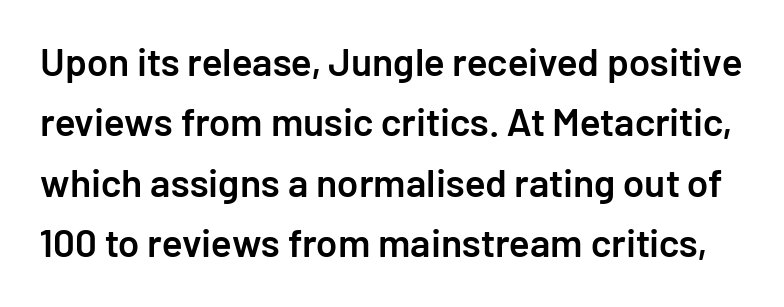
Q: Is the text bold? A: Semi-bold.
Q: Is the text italic (slanted)? A: No, it is upright.
Q: Is the typeface a serif or a sans-serif typeface? A: Sans-serif.
Q: Is the text underlined? A: No.
Q: Is the spacing between letters normal or unusually wide? A: Normal.
Q: Is the spacing between lines tight, normal or loose? A: Normal.
Q: Width (condensed, normal, or wide)? A: Normal.
Q: Stroke contrast? A: Low.
Q: x-height? A: Medium.
Q: Monospaced? A: No.
